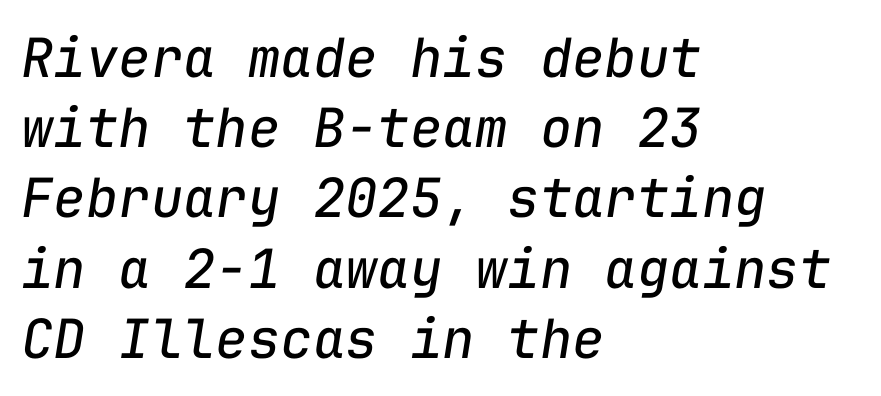
Q: Is the text bold? A: No.
Q: Is the text italic (slanted)? A: Yes, it leans right by about 9 degrees.
Q: Is the text underlined? A: No.
Q: How is the paragraph aligned? A: Left-aligned.
Q: Is the spacing between letters normal or unusually wide? A: Normal.
Q: Is the spacing between lines tight, normal or loose? A: Normal.
Q: Width (condensed, normal, or wide)? A: Normal.
Q: Stroke contrast? A: Low.
Q: x-height? A: Medium.
Q: Monospaced? A: Yes.
